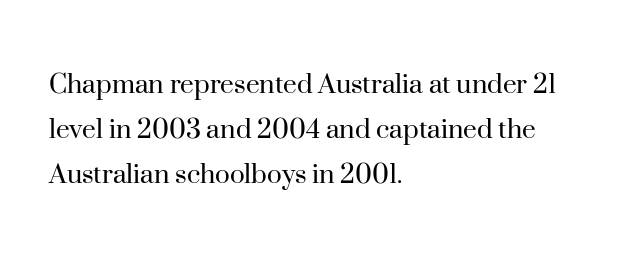
{"serif": "yes", "italic": "no", "bold": "no", "weight": "regular", "width": "normal", "stroke_contrast": "high", "x_height": "small", "monospaced": "no", "underline": "no", "align": "left", "line_spacing": "normal", "line_spacing_ratio": 1.45, "letter_spacing": "normal", "letter_spacing_em": 0.0, "glyph_px": 31}
